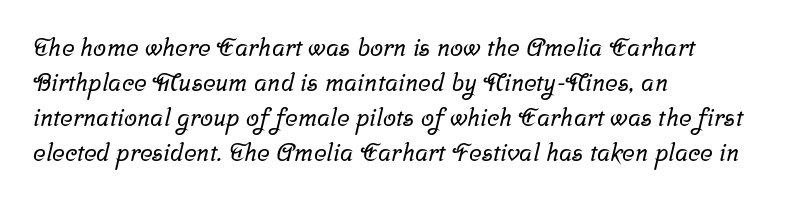
The image shows 24 px text type; set left-aligned, normal line spacing (1.46x), normal letter spacing, not underlined.
